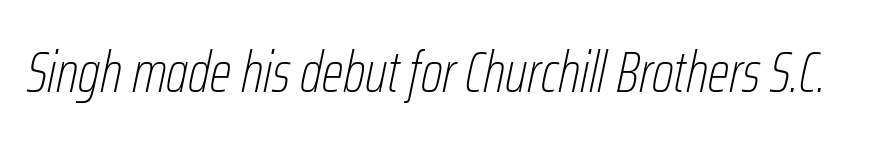
{"italic": "yes", "lean": "right", "slant_degrees": 12, "bold": "no", "weight": "thin", "width": "condensed", "stroke_contrast": "low", "x_height": "medium", "monospaced": "no", "underline": "no", "letter_spacing": "normal", "letter_spacing_em": 0.0, "glyph_px": 57}
